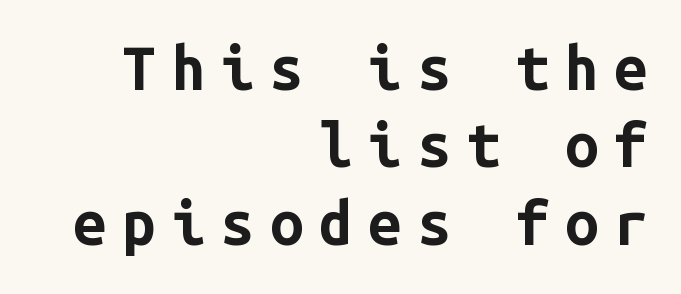
Q: Is the text bold? A: Yes.
Q: Is the text italic (slanted)? A: No, it is upright.
Q: Is the typeface a serif or a sans-serif typeface? A: Sans-serif.
Q: Is the text underlined? A: No.
Q: How is the paragraph aligned? A: Right-aligned.
Q: Is the spacing between letters normal or unusually wide? A: Unusually wide.
Q: Is the spacing between lines tight, normal or loose? A: Normal.
Q: Width (condensed, normal, or wide)? A: Normal.
Q: Stroke contrast? A: Low.
Q: x-height? A: Medium.
Q: Monospaced? A: Yes.
